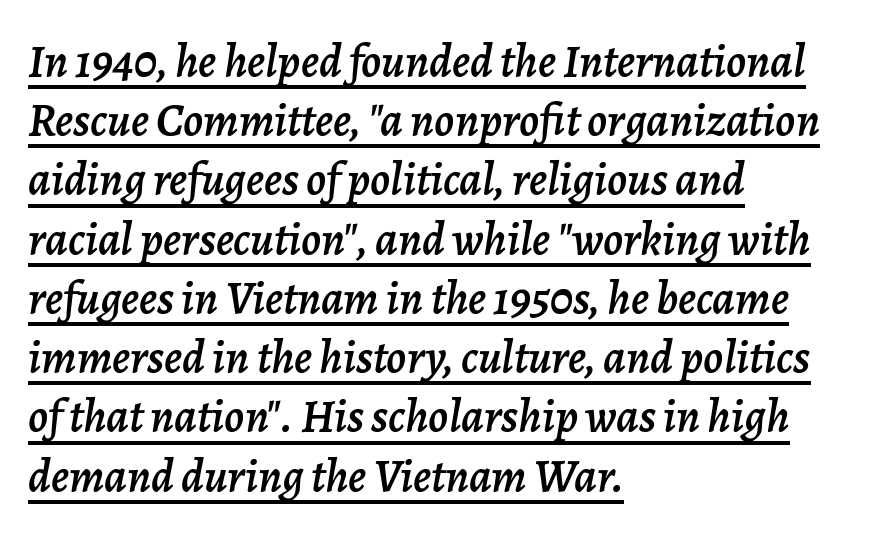
Notice how the stems are inclined rather than vertical — that's the hallmark of italics. A rule runs beneath these lines of type. Each new line begins a customary step beneath the previous one. Do the characters align in a grid? No, the font is proportional. A student would call this left alignment; a typographer would say flush left, rag right.
